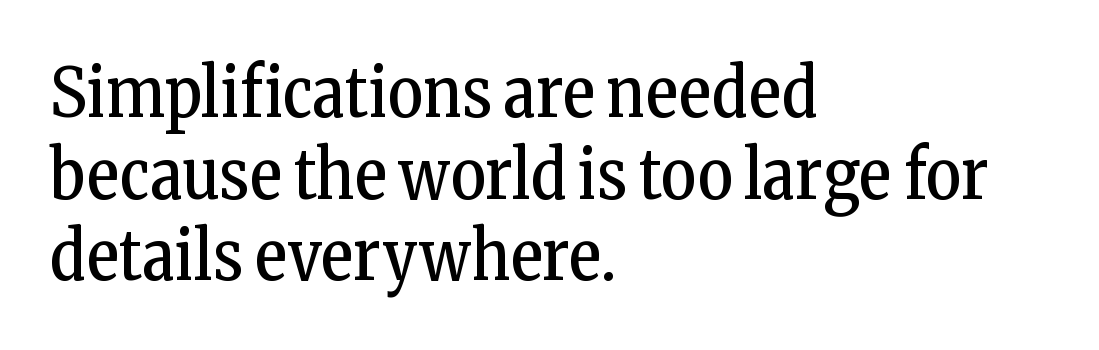
A student would call this left alignment; a typographer would say flush left, rag right. Posture: vertical. A typesetter would call this proportional, since set widths differ per character. This reads as an unemphasized weight, regular at the heaviest. A clean baseline with only descenders dipping below it.
